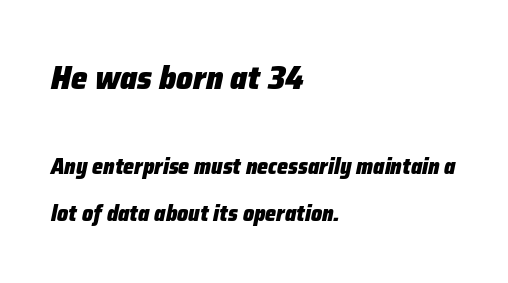
The image shows 33 px heavy type, italic (leaning right); set left-aligned, loose line spacing (2.16x), normal letter spacing, not underlined; the first (top) block is 1.5x larger; low stroke contrast and a medium x-height.
